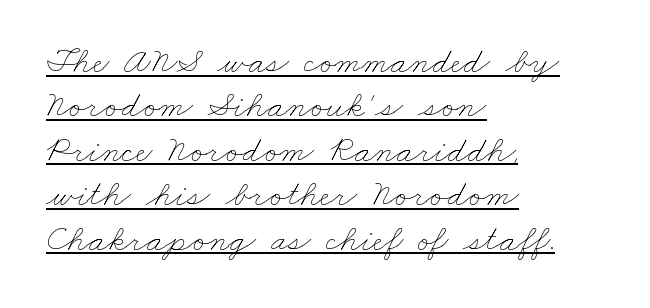
{"bold": "no", "weight": "thin", "width": "wide", "stroke_contrast": "low", "x_height": "small", "monospaced": "no", "underline": "yes", "align": "left", "line_spacing_ratio": 1.2, "letter_spacing": "normal", "letter_spacing_em": 0.0, "glyph_px": 37}
